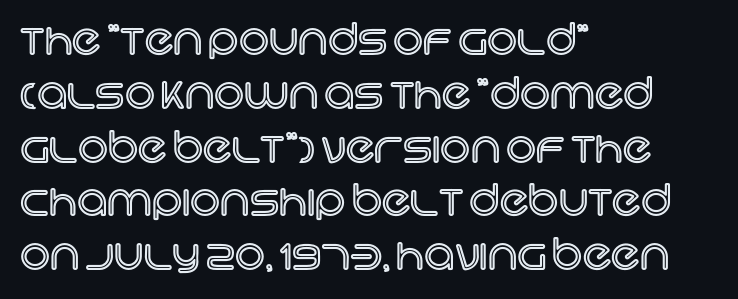
The image shows 42 px text type, upright; set left-aligned, normal line spacing (1.28x), normal letter spacing, not underlined; a large x-height.
